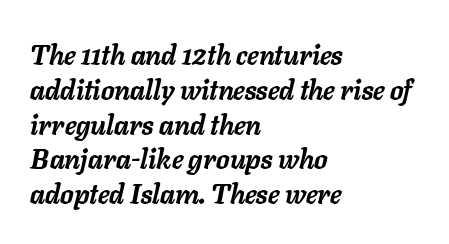
Q: Is the text bold? A: Yes.
Q: Is the text italic (slanted)? A: Yes, it leans right by about 11 degrees.
Q: Is the text underlined? A: No.
Q: How is the paragraph aligned? A: Left-aligned.
Q: Is the spacing between letters normal or unusually wide? A: Normal.
Q: Is the spacing between lines tight, normal or loose? A: Normal.
